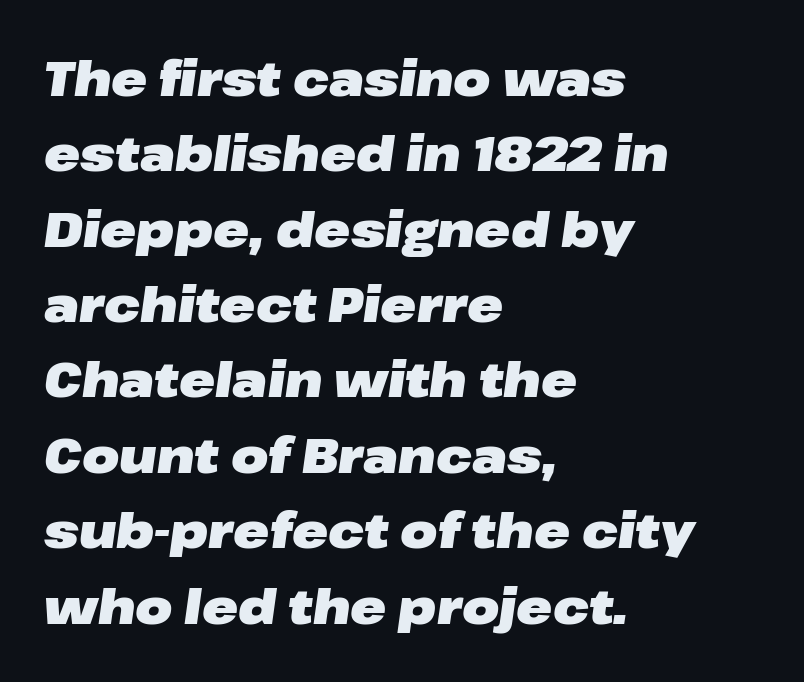
Q: Is the text bold? A: Yes.
Q: Is the text italic (slanted)? A: Yes, it leans right by about 8 degrees.
Q: Is the text underlined? A: No.
Q: How is the paragraph aligned? A: Left-aligned.
Q: Is the spacing between letters normal or unusually wide? A: Normal.
Q: Is the spacing between lines tight, normal or loose? A: Normal.
Q: Width (condensed, normal, or wide)? A: Wide.
Q: Stroke contrast? A: Low.
Q: x-height? A: Medium.
Q: Monospaced? A: No.
